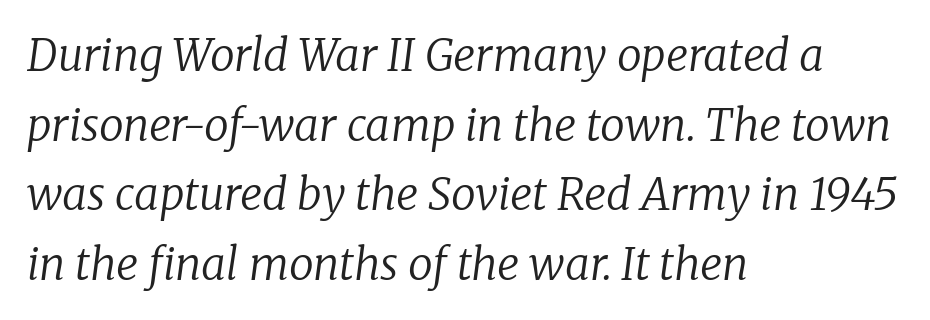
Q: Is the text bold? A: No.
Q: Is the text italic (slanted)? A: Yes, it leans right by about 8 degrees.
Q: Is the typeface a serif or a sans-serif typeface? A: Serif.
Q: Is the text underlined? A: No.
Q: How is the paragraph aligned? A: Left-aligned.
Q: Is the spacing between letters normal or unusually wide? A: Normal.
Q: Is the spacing between lines tight, normal or loose? A: Normal.
Q: Width (condensed, normal, or wide)? A: Normal.
Q: Stroke contrast? A: Low.
Q: x-height? A: Medium.
Q: Monospaced? A: No.
